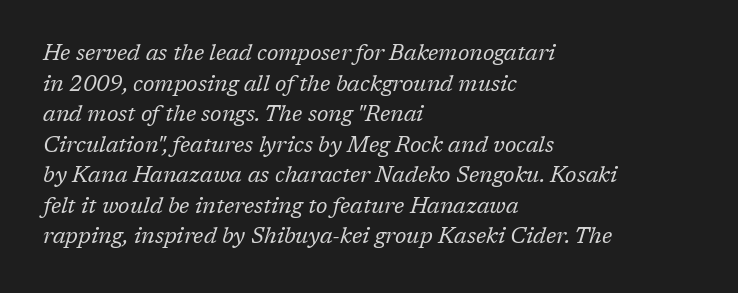
{"italic": "yes", "lean": "right", "slant_degrees": 17, "bold": "no", "underline": "no", "align": "left", "line_spacing": "normal", "line_spacing_ratio": 1.39, "letter_spacing": "normal", "letter_spacing_em": 0.0, "glyph_px": 22}
